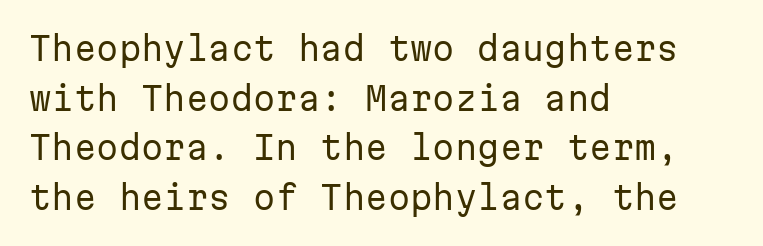
Q: Is the text bold? A: No.
Q: Is the text italic (slanted)? A: No, it is upright.
Q: Is the typeface a serif or a sans-serif typeface? A: Sans-serif.
Q: Is the text underlined? A: No.
Q: How is the paragraph aligned? A: Left-aligned.
Q: Is the spacing between letters normal or unusually wide? A: Normal.
Q: Is the spacing between lines tight, normal or loose? A: Normal.
Q: Width (condensed, normal, or wide)? A: Normal.
Q: Stroke contrast? A: Low.
Q: x-height? A: Medium.
Q: Monospaced? A: Yes.
